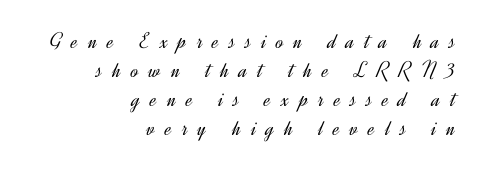
{"bold": "no", "underline": "no", "align": "right", "line_spacing": "normal", "line_spacing_ratio": 1.26, "letter_spacing": "wide", "letter_spacing_em": 0.44, "glyph_px": 23}
